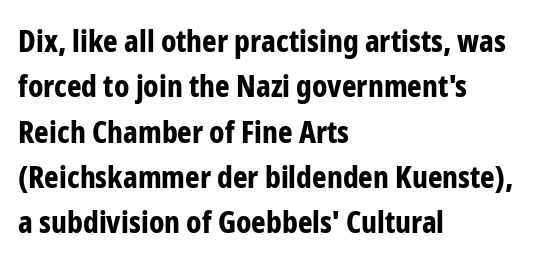
Descenders hang freely into open space. Looks like regular typesetting: each glyph gets only the width it needs. The horizontal fit of the characters is conventional and even. Leading matches the norm, producing a regular column. Is the type bold? Yes — the strokes are clearly thick and heavy. Classification — sans serif.
